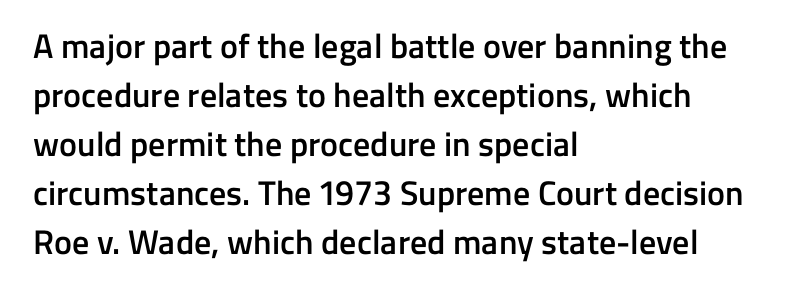
{"serif": "no", "italic": "no", "bold": "semi", "weight": "semibold", "width": "normal", "stroke_contrast": "low", "x_height": "medium", "monospaced": "no", "underline": "no", "align": "left", "line_spacing": "normal", "line_spacing_ratio": 1.44, "letter_spacing": "normal", "letter_spacing_em": 0.0, "glyph_px": 34}
